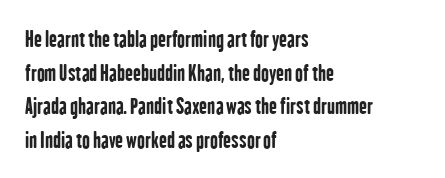
The image shows 21 px bold type, upright; set left-aligned, normal line spacing (1.6x), normal letter spacing, not underlined.
